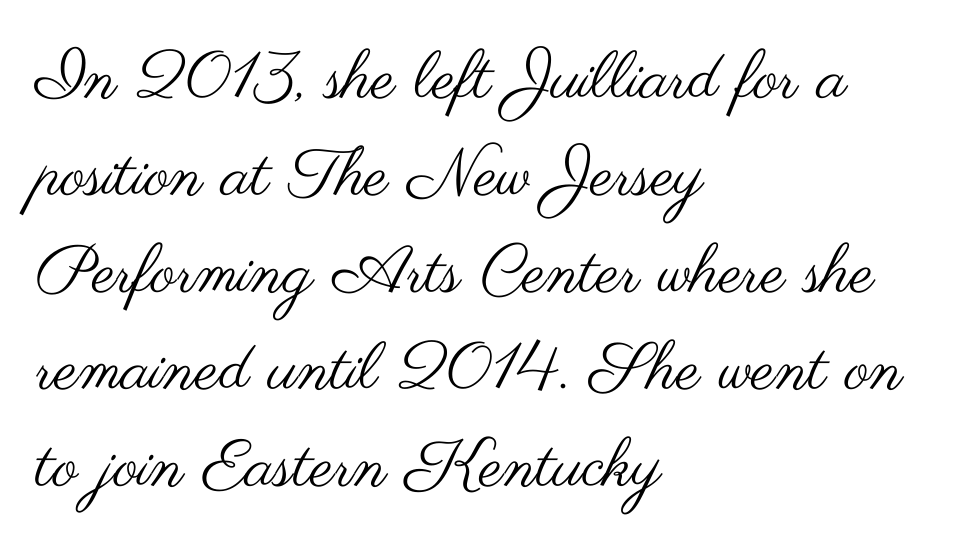
{"serif": "no", "bold": "no", "weight": "regular", "width": "wide", "stroke_contrast": "medium", "x_height": "small", "monospaced": "no", "underline": "no", "align": "left", "line_spacing": "normal", "line_spacing_ratio": 1.47, "letter_spacing": "normal", "letter_spacing_em": 0.0, "glyph_px": 66}
